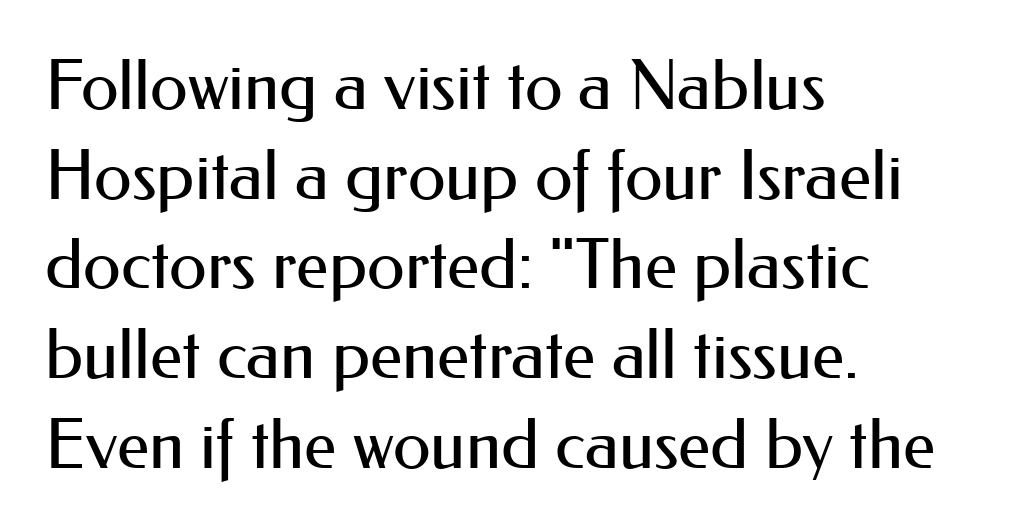
A student would call this left alignment; a typographer would say flush left, rag right. The letterforms sit shoulder to shoulder at normal distance. Compared with a typical body face, this is equally light or lighter still. The lettering stays uniformly vertical, giving the passage a roman look.
